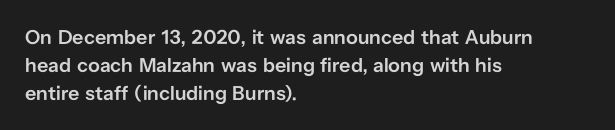
The image shows 20 px text type, upright; set left-aligned, normal line spacing (1.39x), normal letter spacing, not underlined.
